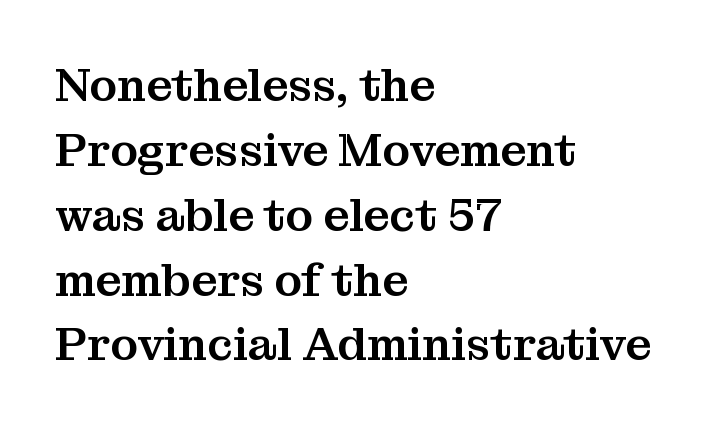
Q: Is the text italic (slanted)? A: No, it is upright.
Q: Is the typeface a serif or a sans-serif typeface? A: Serif.
Q: Is the text underlined? A: No.
Q: How is the paragraph aligned? A: Left-aligned.
Q: Is the spacing between letters normal or unusually wide? A: Normal.
Q: Is the spacing between lines tight, normal or loose? A: Normal.
Q: Width (condensed, normal, or wide)? A: Normal.
Q: Stroke contrast? A: Medium.
Q: x-height? A: Medium.
Q: Monospaced? A: No.
